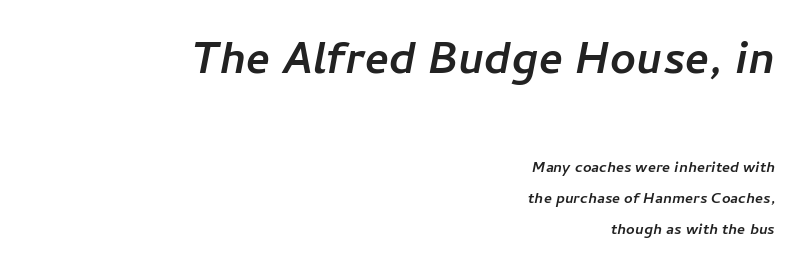
The vertical gap from one line to the next is large. This sample uses plain, unmodified letter spacing. Clear beneath every line of the passage. It's the slanting kind of type.
